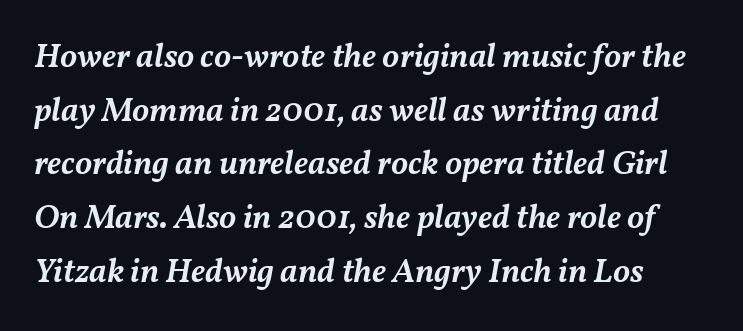
Q: Is the text bold? A: Semi-bold.
Q: Is the text italic (slanted)? A: Yes, it leans right by about 11 degrees.
Q: Is the text underlined? A: No.
Q: Is the spacing between letters normal or unusually wide? A: Normal.
Q: Is the spacing between lines tight, normal or loose? A: Normal.
Q: Width (condensed, normal, or wide)? A: Normal.
Q: Stroke contrast? A: Medium.
Q: x-height? A: Medium.
Q: Monospaced? A: No.
